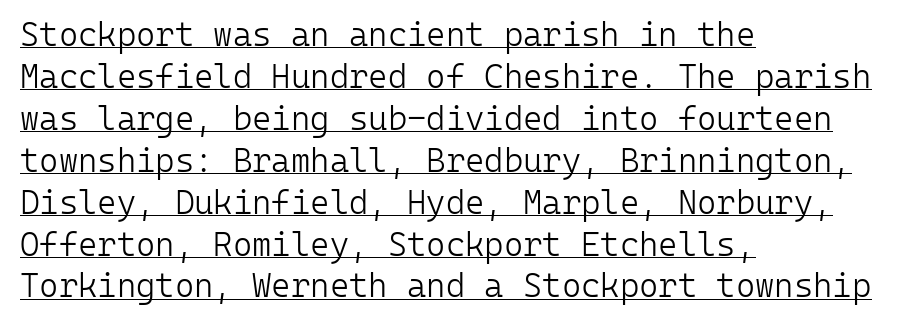
Vertical strokes here are truly vertical. Is this a fixed-width face? Yes — each glyph sits in an identical cell. Is this a sans? Yes — the strokes have no serifs. Honestly, the underline is the first thing you notice here. Summary of vertical rhythm: regular, with standard interline spacing. Stroke thickness stays within the range of a standard reading face or lighter.
